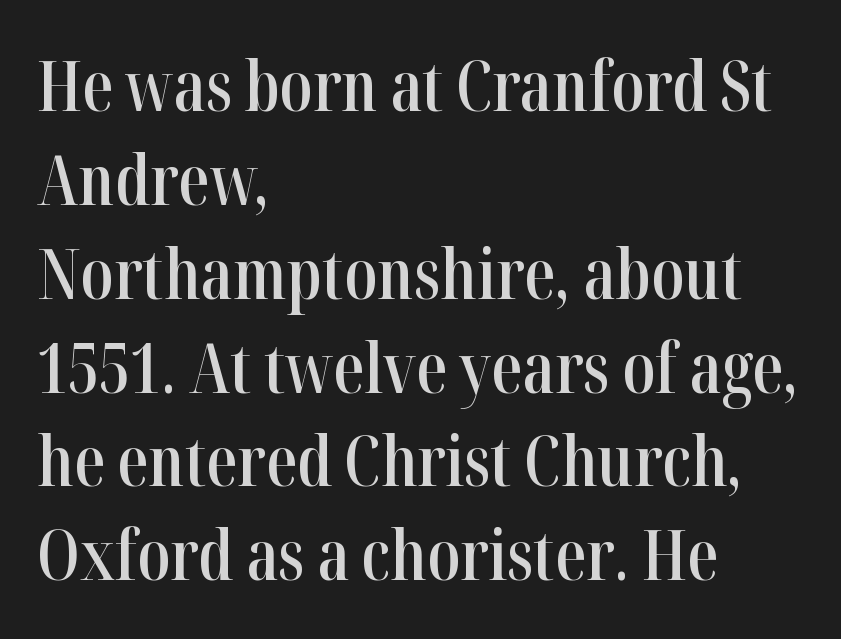
{"serif": "yes", "italic": "no", "bold": "semi", "weight": "semibold", "width": "condensed", "stroke_contrast": "high", "x_height": "medium", "monospaced": "no", "underline": "no", "align": "left", "line_spacing": "normal", "line_spacing_ratio": 1.36, "letter_spacing": "normal", "letter_spacing_em": 0.0, "glyph_px": 69}
